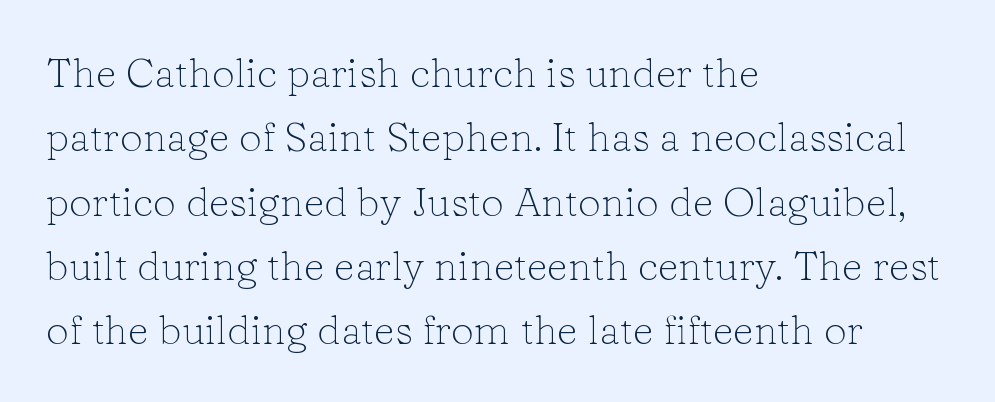
Serif or sans? Serif — the stroke terminals have little feet. Any mark beneath the type? The region is blank. Looks like regular typesetting: each glyph gets only the width it needs. Evenly set lines give the paragraph a standard silhouette.
